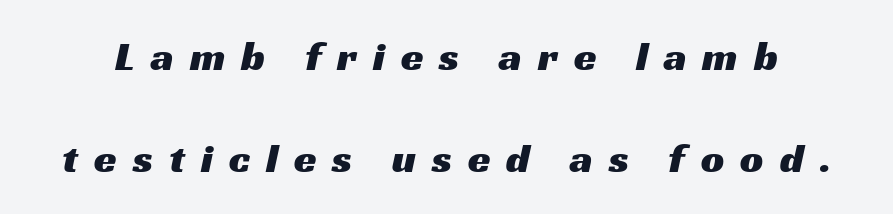
The image shows 41 px wide sans-serif type; set loose line spacing (2.5x), unusually wide letter spacing (+0.39 em), not underlined; medium stroke contrast and a medium x-height.
